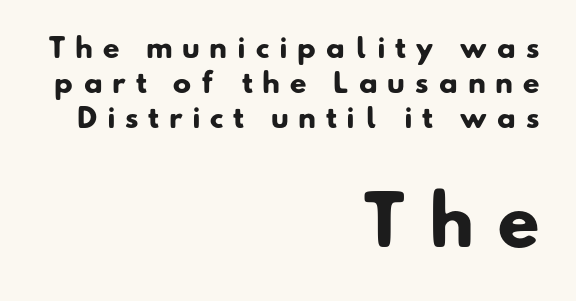
{"serif": "no", "bold": "yes", "weight": "heavy", "width": "normal", "stroke_contrast": "low", "x_height": "small", "monospaced": "no", "underline": "no", "align": "right", "line_spacing": "normal", "line_spacing_ratio": 1.29, "letter_spacing": "wide", "letter_spacing_em": 0.36, "larger_block": "second", "size_ratio": 2.52, "glyph_px": 68}
